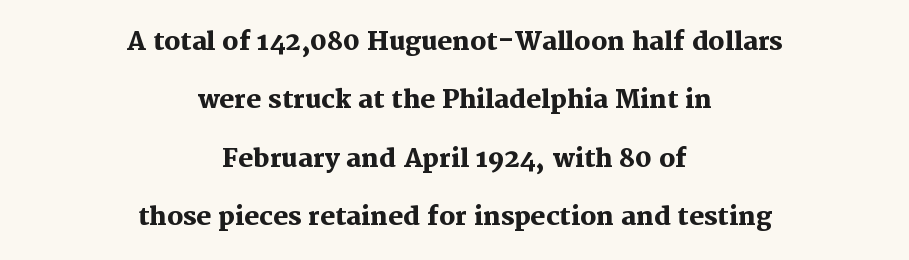
The image shows 25 px bold type, upright; set centered, loose line spacing (2.34x), normal letter spacing, not underlined.
